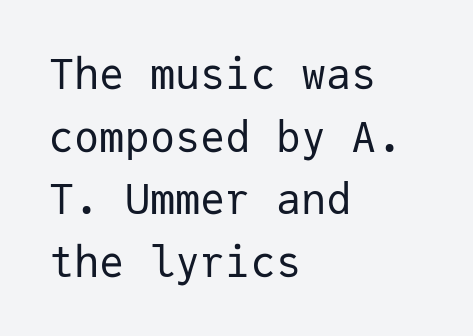
{"serif": "no", "italic": "no", "bold": "no", "weight": "regular", "width": "normal", "stroke_contrast": "low", "x_height": "medium", "monospaced": "yes", "underline": "no", "align": "left", "line_spacing": "normal", "line_spacing_ratio": 1.49, "letter_spacing": "normal", "letter_spacing_em": 0.0, "glyph_px": 42}
